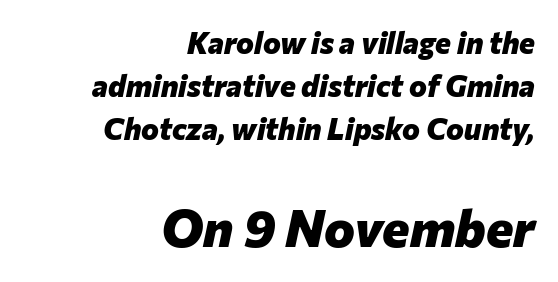
{"italic": "yes", "lean": "right", "slant_degrees": 12, "bold": "yes", "weight": "heavy", "width": "normal", "stroke_contrast": "low", "x_height": "medium", "monospaced": "no", "underline": "no", "align": "right", "line_spacing": "normal", "line_spacing_ratio": 1.44, "letter_spacing": "normal", "letter_spacing_em": 0.0, "larger_block": "second", "size_ratio": 1.73, "glyph_px": 52}
